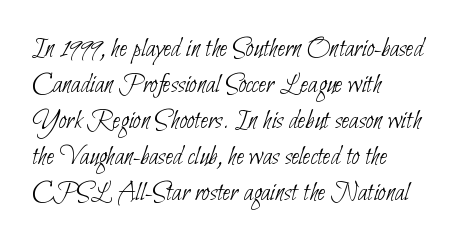
Weight: regular or lighter. Caption: multi-line text, flush left, ragged right. A typesetter would call this proportional, since set widths differ per character. This rendering leaves character spacing at its baseline value.
